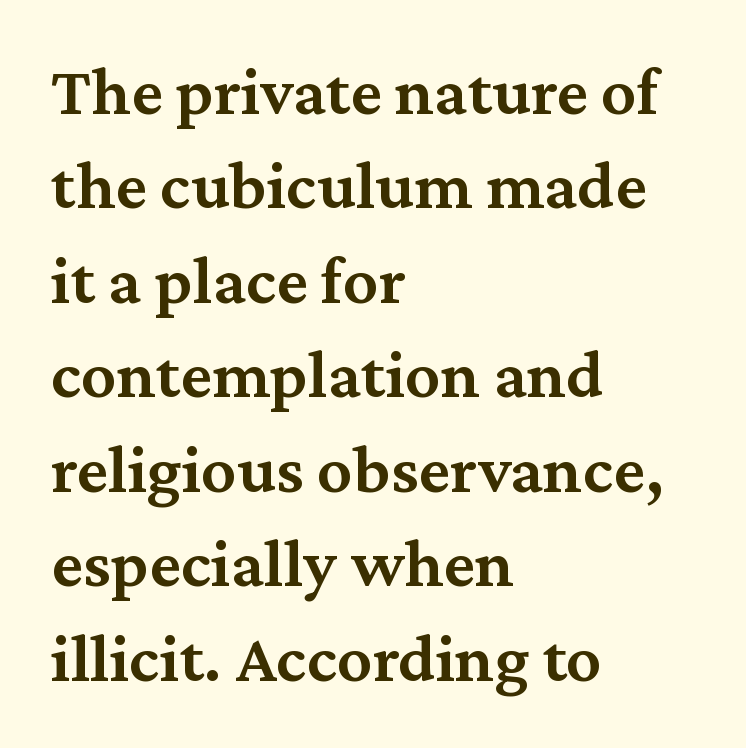
Q: Is the text bold? A: Semi-bold.
Q: Is the text italic (slanted)? A: No, it is upright.
Q: Is the typeface a serif or a sans-serif typeface? A: Serif.
Q: Is the text underlined? A: No.
Q: How is the paragraph aligned? A: Left-aligned.
Q: Is the spacing between letters normal or unusually wide? A: Normal.
Q: Is the spacing between lines tight, normal or loose? A: Normal.
Q: Width (condensed, normal, or wide)? A: Normal.
Q: Stroke contrast? A: Medium.
Q: x-height? A: Medium.
Q: Monospaced? A: No.
